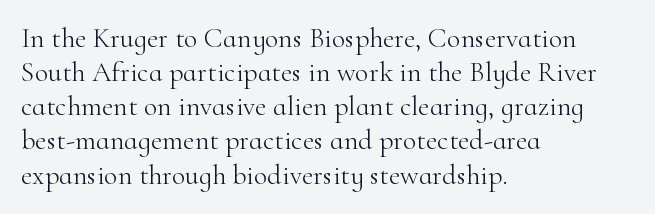
Every row of glyphs begins at an identical x-position on the left. I'd call this a serif setting — the letters wear small feet. Each word holds together tightly as a unit, with standard inter-letter gaps. Descenders hang freely into open space. Is this a heavy cut? Hardly; it is regular or lighter. Varying glyph widths throughout — classic text-font behaviour.
